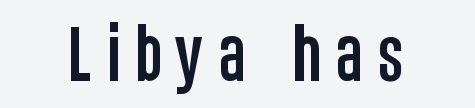
The image shows 64 px condensed sans-serif type, upright; set unusually wide letter spacing (+0.21 em), not underlined; low stroke contrast and a large x-height.
